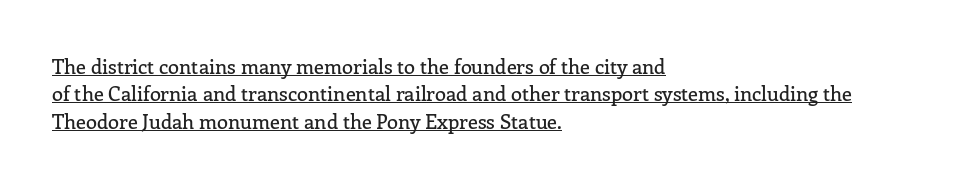
The string is rendered with underlining switched on. This sample keeps an unexceptional amount of space between lines. Inter-character spacing is left at the font's built-in metrics. Every character sits straight up, as roman type does. Every row of glyphs begins at an identical x-position on the left.
